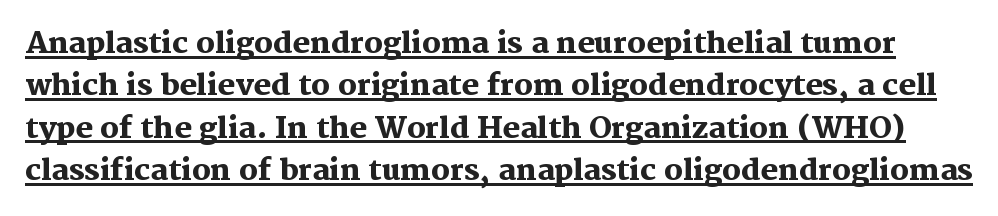
The image shows 29 px heavy serif type, upright; set normal line spacing (1.46x), normal letter spacing, underlined; medium stroke contrast and a medium x-height.
